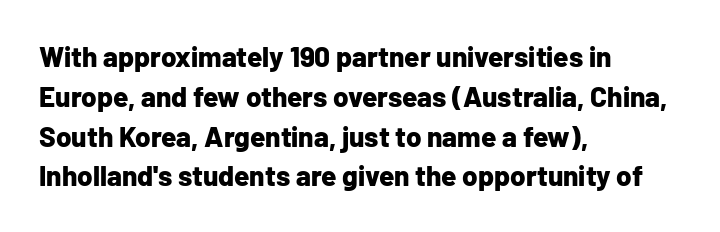
The paragraph has a hard left edge and a soft right edge. Looks like regular typesetting: each glyph gets only the width it needs. I'd call this a sans setting — the letters go barefoot. Each word holds together tightly as a unit, with standard inter-letter gaps. Caption: bold face, heavy strokes.
